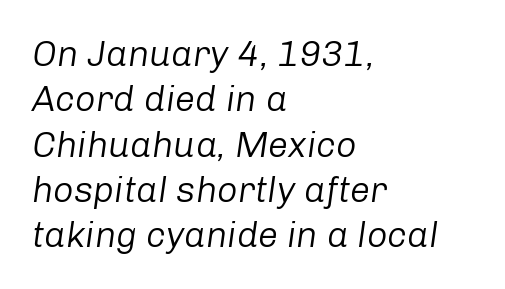
Q: Is the text bold? A: No.
Q: Is the text italic (slanted)? A: Yes, it leans right by about 8 degrees.
Q: Is the text underlined? A: No.
Q: How is the paragraph aligned? A: Left-aligned.
Q: Is the spacing between letters normal or unusually wide? A: Normal.
Q: Is the spacing between lines tight, normal or loose? A: Normal.
Q: Width (condensed, normal, or wide)? A: Normal.
Q: Stroke contrast? A: Low.
Q: x-height? A: Medium.
Q: Monospaced? A: No.
